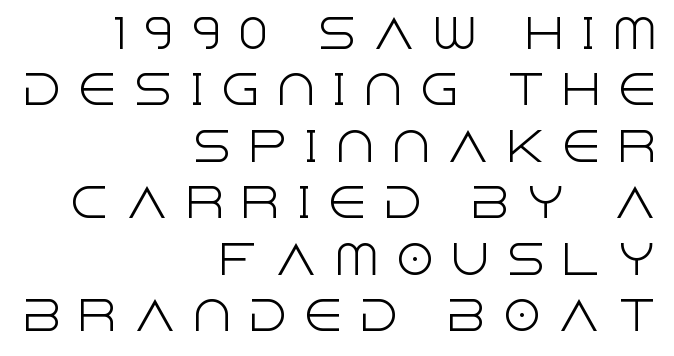
The weight tops out at a normal text grade. Caption: expanded tracking, letters set apart. The space directly below the letters is spotless. Line endings align vertically; line beginnings do not. Baseline-to-baseline distance is the conventional proportion of letter height.
